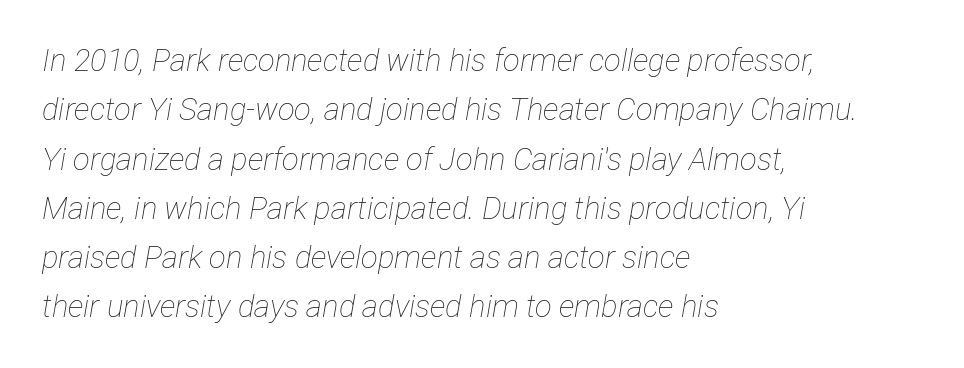
Q: Is the text bold? A: No.
Q: Is the text italic (slanted)? A: Yes, it leans right by about 12 degrees.
Q: Is the text underlined? A: No.
Q: How is the paragraph aligned? A: Left-aligned.
Q: Is the spacing between letters normal or unusually wide? A: Normal.
Q: Is the spacing between lines tight, normal or loose? A: Normal.
Q: Width (condensed, normal, or wide)? A: Condensed.
Q: Stroke contrast? A: Low.
Q: x-height? A: Medium.
Q: Monospaced? A: No.
